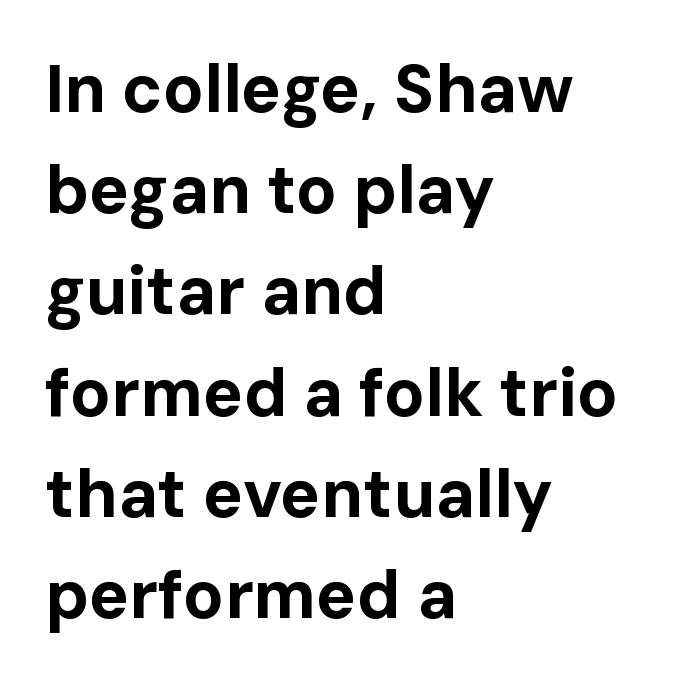
Quick note: interline space is typical. The glyphs in this specimen are sans serif. Is this a fixed-width face? No — the glyphs have proportional, varying widths. Heavy-handed strokes throughout: this text is bold. The passage is arranged the way most books set body copy — flush left.
